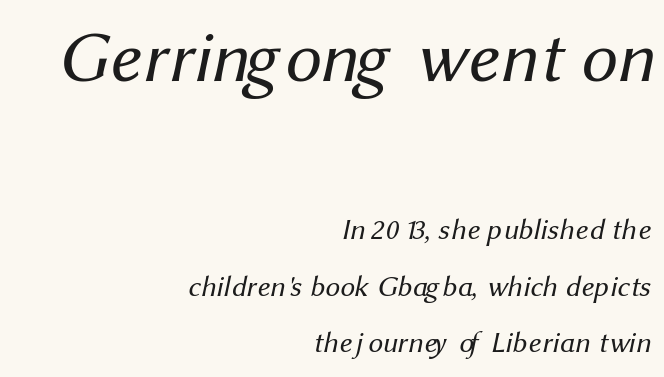
The image shows 72 px regular-weight sans-serif type; set right-aligned, loose line spacing (1.94x), normal letter spacing, not underlined; the first (top) block is 2.48x larger; medium stroke contrast and a medium x-height.
